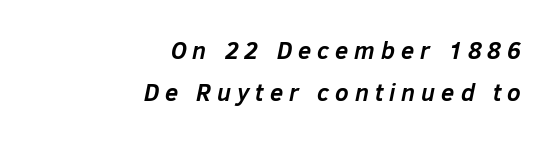
Q: Is the text bold? A: Yes.
Q: Is the text italic (slanted)? A: Yes, it leans right by about 12 degrees.
Q: Is the text underlined? A: No.
Q: How is the paragraph aligned? A: Right-aligned.
Q: Is the spacing between letters normal or unusually wide? A: Unusually wide.
